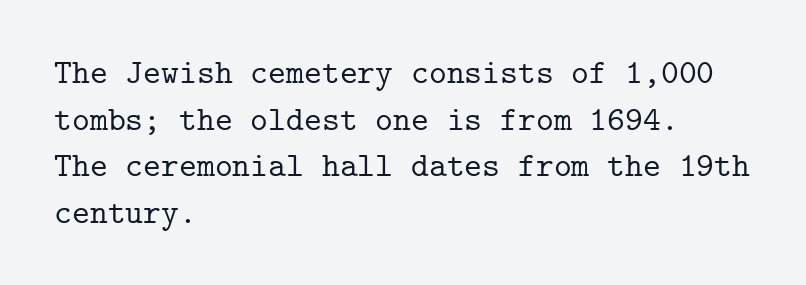
{"serif": "yes", "italic": "no", "width": "normal", "stroke_contrast": "low", "x_height": "medium", "monospaced": "yes", "underline": "no", "align": "left", "line_spacing": "normal", "line_spacing_ratio": 1.37, "letter_spacing": "normal", "letter_spacing_em": 0.0, "glyph_px": 34}
